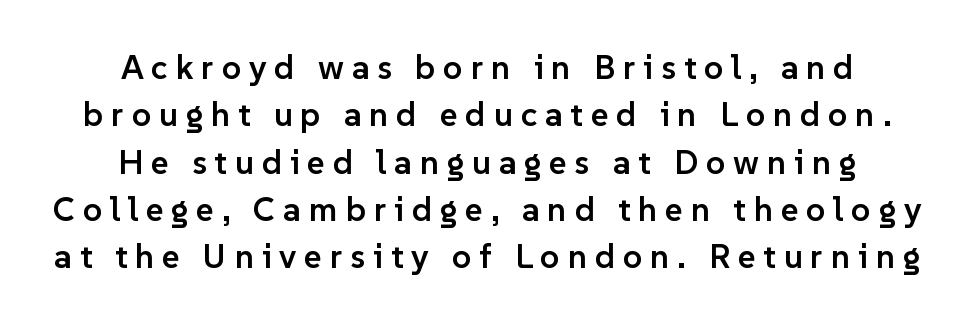
{"serif": "no", "italic": "no", "bold": "semi", "weight": "semibold", "width": "normal", "stroke_contrast": "low", "x_height": "medium", "monospaced": "no", "underline": "no", "align": "center", "line_spacing": "normal", "line_spacing_ratio": 1.39, "letter_spacing": "wide", "letter_spacing_em": 0.23, "glyph_px": 34}
